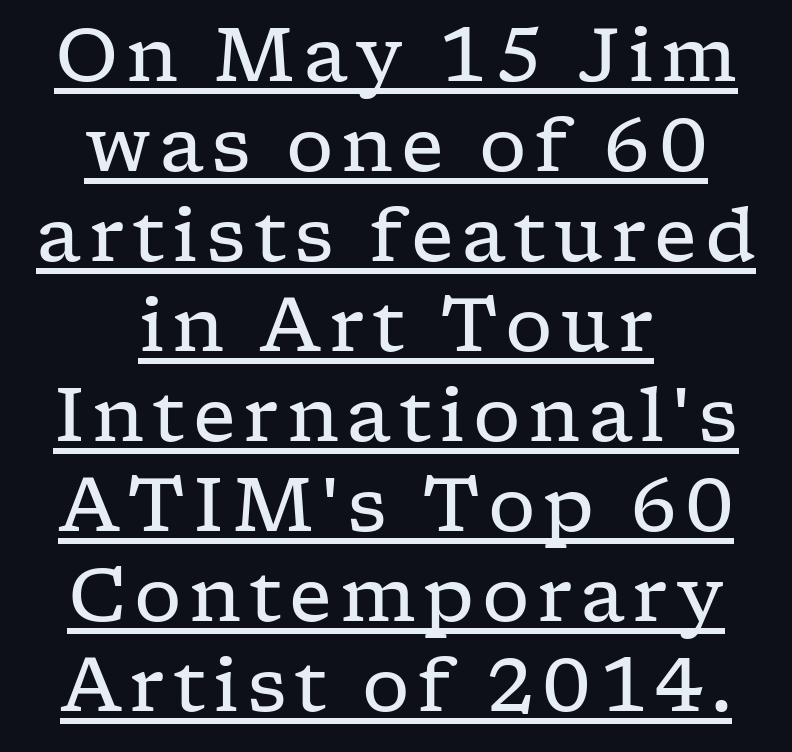
The image shows 75 px regular-weight, wide serif type, upright; set centered, line spacing 1.2x, underlined; low stroke contrast and a medium x-height.
